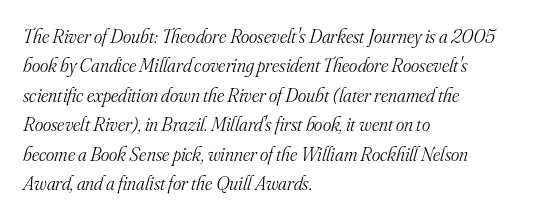
Q: Is the text bold? A: No.
Q: Is the text italic (slanted)? A: Yes, it leans right by about 16 degrees.
Q: Is the text underlined? A: No.
Q: How is the paragraph aligned? A: Left-aligned.
Q: Is the spacing between letters normal or unusually wide? A: Normal.
Q: Is the spacing between lines tight, normal or loose? A: Normal.
